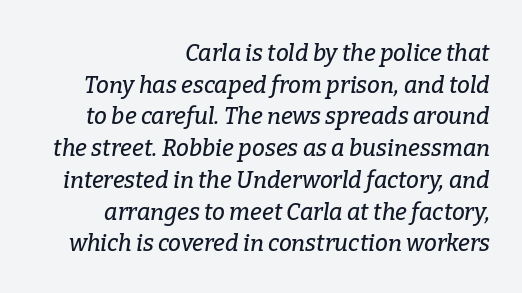
Q: Is the text italic (slanted)? A: Yes, it leans right by about 9 degrees.
Q: Is the text underlined? A: No.
Q: How is the paragraph aligned? A: Right-aligned.
Q: Is the spacing between letters normal or unusually wide? A: Normal.
Q: Is the spacing between lines tight, normal or loose? A: Normal.
